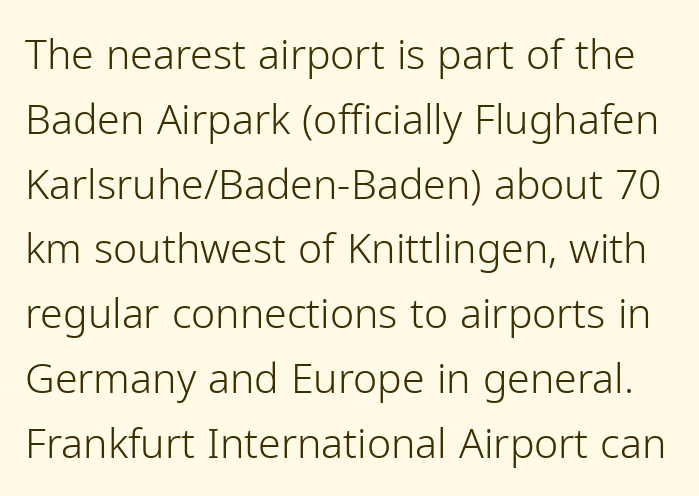
The image shows 41 px light sans-serif type, upright; set normal line spacing (1.58x), normal letter spacing, not underlined; low stroke contrast and a medium x-height.
